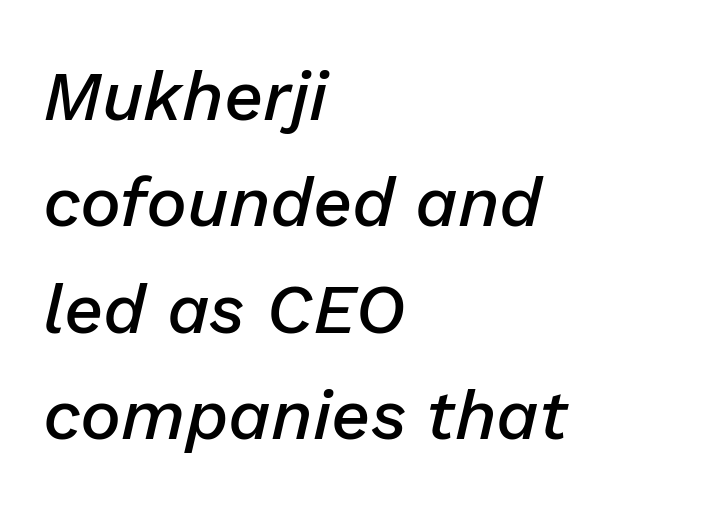
Q: Is the text bold? A: Semi-bold.
Q: Is the text italic (slanted)? A: Yes, it leans right by about 13 degrees.
Q: Is the text underlined? A: No.
Q: How is the paragraph aligned? A: Left-aligned.
Q: Is the spacing between letters normal or unusually wide? A: Normal.
Q: Is the spacing between lines tight, normal or loose? A: Normal.
Q: Width (condensed, normal, or wide)? A: Normal.
Q: Stroke contrast? A: Low.
Q: x-height? A: Medium.
Q: Monospaced? A: No.
